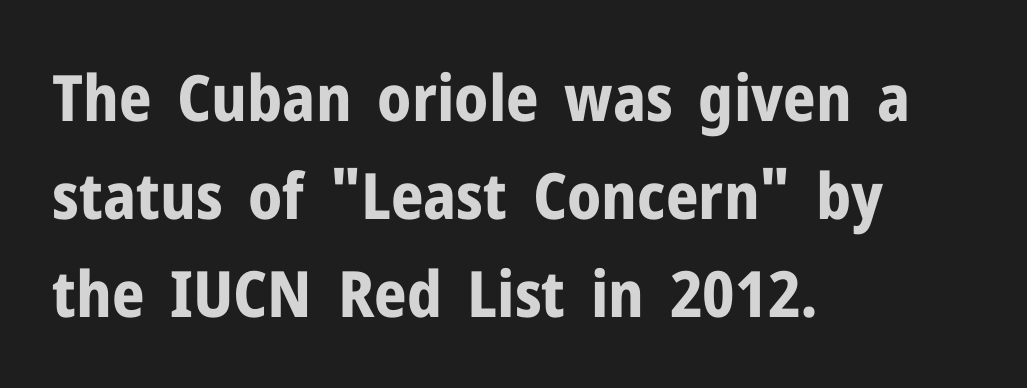
Q: Is the text bold? A: Yes.
Q: Is the text italic (slanted)? A: No, it is upright.
Q: Is the typeface a serif or a sans-serif typeface? A: Sans-serif.
Q: Is the text underlined? A: No.
Q: How is the paragraph aligned? A: Left-aligned.
Q: Is the spacing between letters normal or unusually wide? A: Normal.
Q: Is the spacing between lines tight, normal or loose? A: Normal.
Q: Width (condensed, normal, or wide)? A: Normal.
Q: Stroke contrast? A: Low.
Q: x-height? A: Medium.
Q: Monospaced? A: No.
